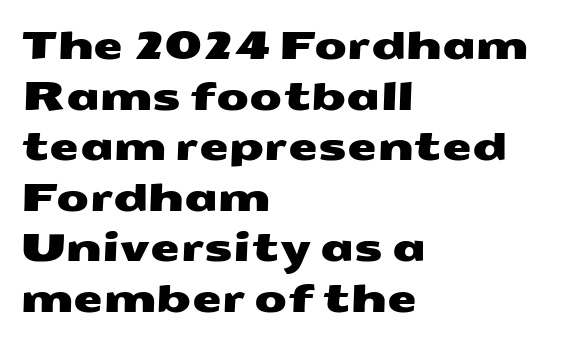
{"serif": "no", "width": "wide", "stroke_contrast": "medium", "x_height": "medium", "monospaced": "no", "underline": "no", "align": "left", "line_spacing": "normal", "line_spacing_ratio": 1.33, "letter_spacing": "normal", "letter_spacing_em": 0.0, "glyph_px": 38}
